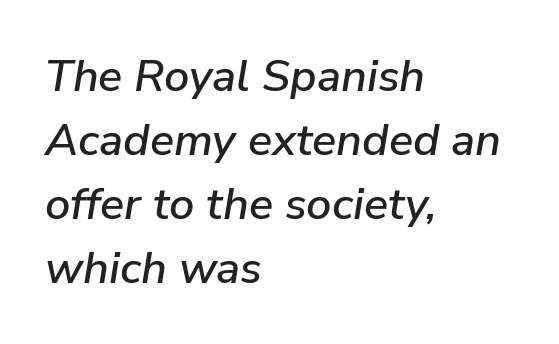
The image shows 45 px text type, italic (leaning right); set left-aligned, normal line spacing (1.42x), normal letter spacing, not underlined; low stroke contrast and a medium x-height.
